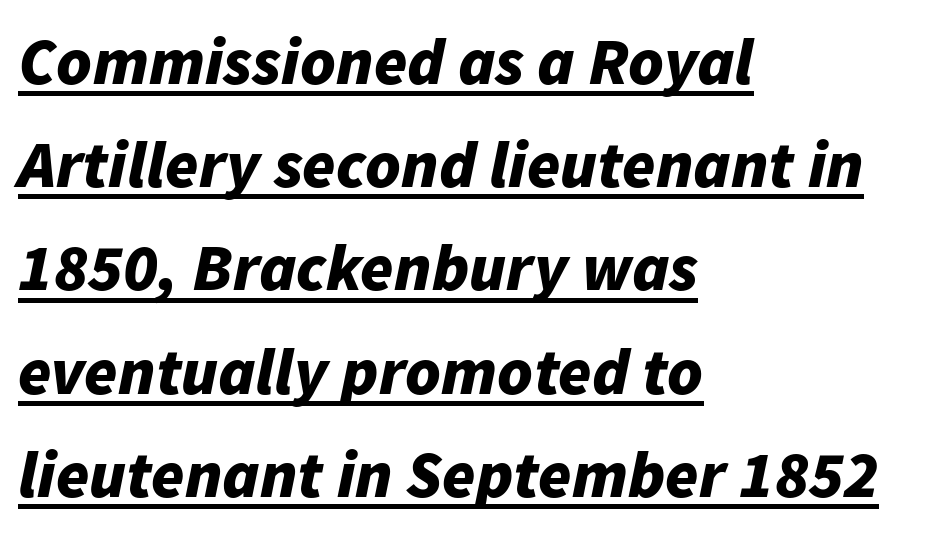
The image shows 67 px bold type, italic (leaning right); set left-aligned, normal line spacing (1.54x), normal letter spacing, underlined; low stroke contrast and a medium x-height.
